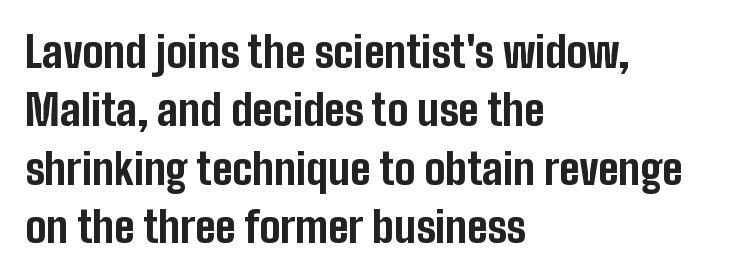
The image shows 43 px bold, condensed sans-serif type, upright; set left-aligned, normal line spacing (1.36x), normal letter spacing, not underlined; low stroke contrast and a medium x-height.
